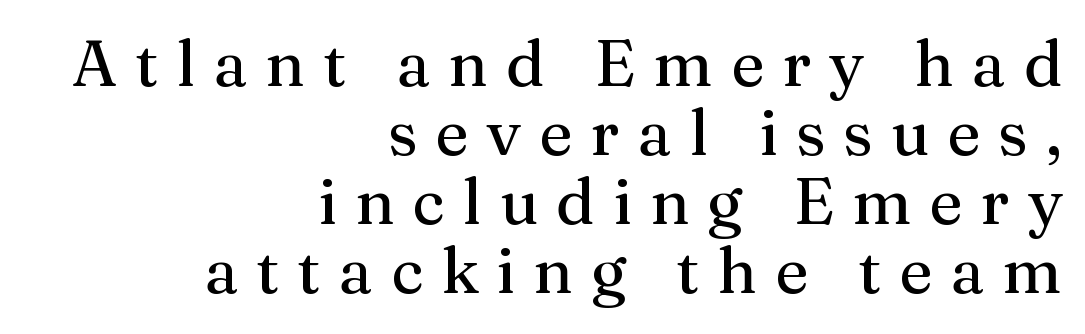
Q: Is the text italic (slanted)? A: No, it is upright.
Q: Is the typeface a serif or a sans-serif typeface? A: Serif.
Q: Is the text underlined? A: No.
Q: How is the paragraph aligned? A: Right-aligned.
Q: Is the spacing between letters normal or unusually wide? A: Unusually wide.
Q: Is the spacing between lines tight, normal or loose? A: Tight.
Q: Width (condensed, normal, or wide)? A: Normal.
Q: Stroke contrast? A: Medium.
Q: x-height? A: Medium.
Q: Monospaced? A: No.
